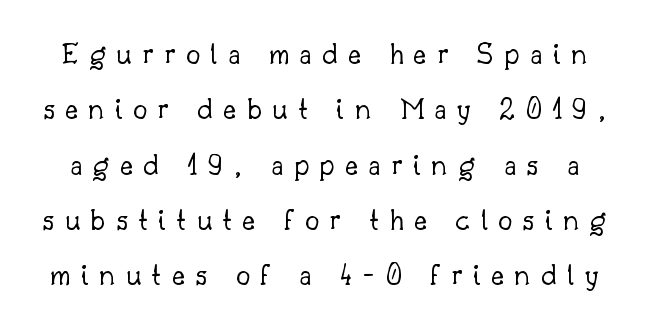
The image shows 32 px light type, upright; set line spacing 1.73x, unusually wide letter spacing (+0.32 em), not underlined; low stroke contrast and a small x-height.
